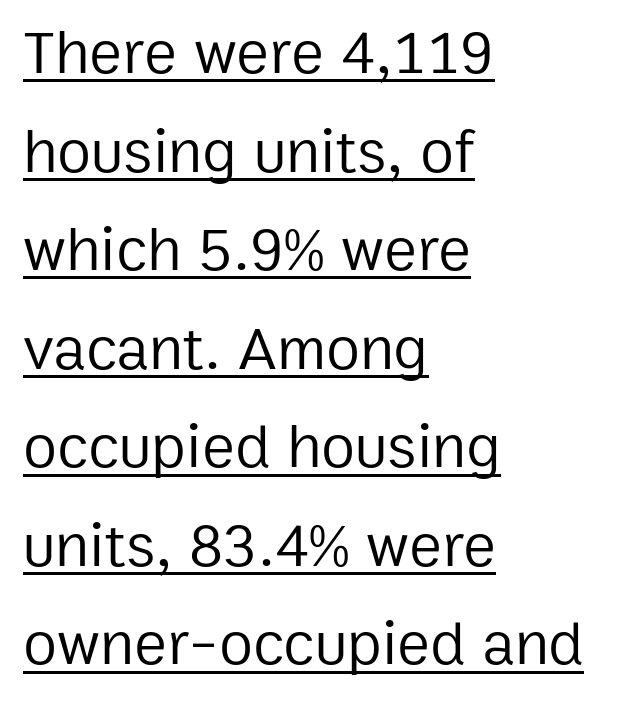
Q: Is the text bold? A: No.
Q: Is the text italic (slanted)? A: No, it is upright.
Q: Is the typeface a serif or a sans-serif typeface? A: Sans-serif.
Q: Is the text underlined? A: Yes.
Q: How is the paragraph aligned? A: Left-aligned.
Q: Is the spacing between letters normal or unusually wide? A: Normal.
Q: Is the spacing between lines tight, normal or loose? A: Normal.
Q: Width (condensed, normal, or wide)? A: Normal.
Q: Stroke contrast? A: Low.
Q: x-height? A: Medium.
Q: Monospaced? A: No.
